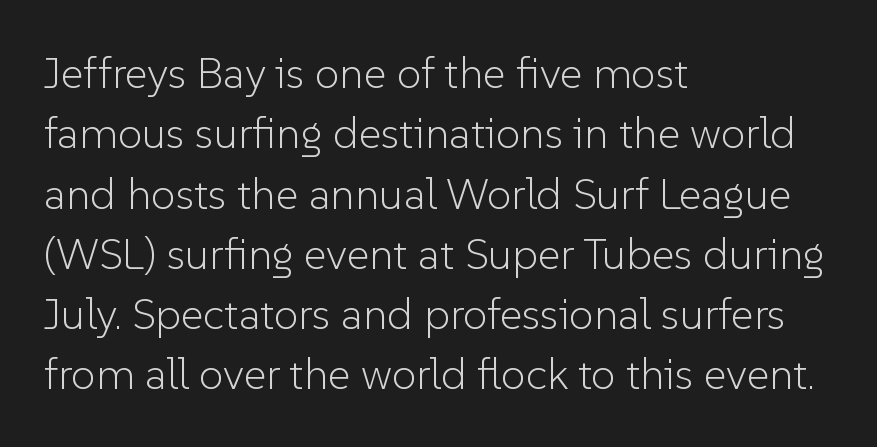
How are the letters spaced? Ordinarily, with no added tracking. The type sits square on the baseline with zero lean. The letters advance in unequal steps, a hallmark of proportional type. Glance below the letters and you will spot only blank space. These glyphs show unthickened strokes, regular width or finer.
